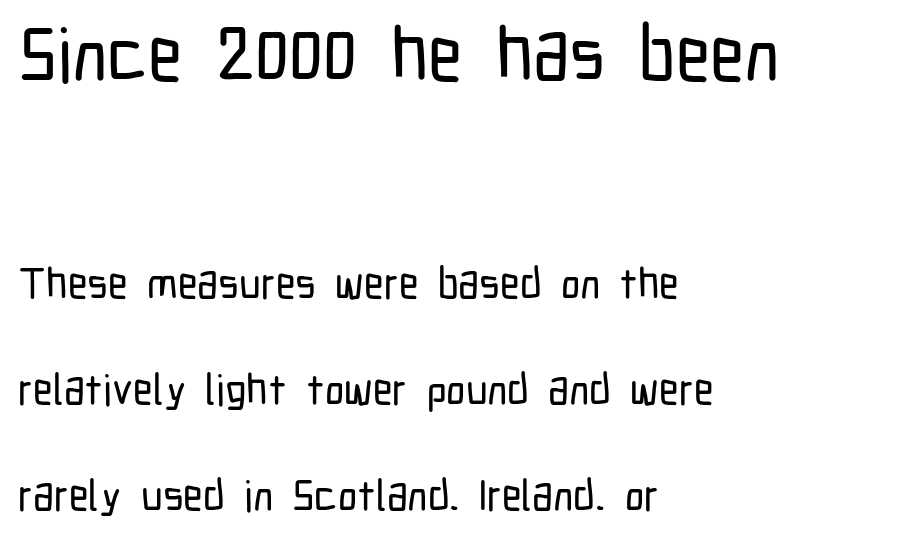
A clean baseline with only descenders dipping below it. Each new line begins a long way beneath the previous one. The letters in the upper block stand taller than those in the block below. The type is set solid horizontally, with unmodified tracking.
